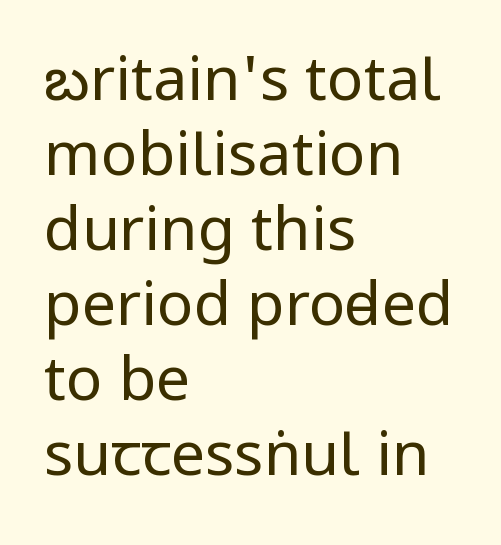
Descender tails drop into unmarked territory. Stroke terminals: plain, sans-serif. Think standard paragraph weight, or any step lighter than that. Proportional: the letters do not fall into vertical columns. Vertical strokes here are truly vertical.
